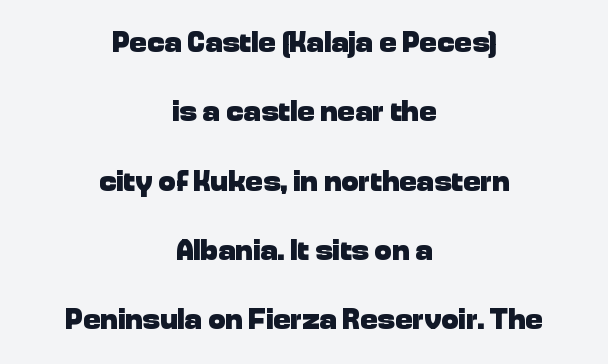
Clear beneath every line of the passage. Students, observe: this is what heavily led, spacious text looks like. Posture: straight, roman, zero tilt. The letterforms sit shoulder to shoulder at normal distance. The face used here is proportionally spaced, like ordinary book or web type. The rag falls on both sides of this text block equally.
